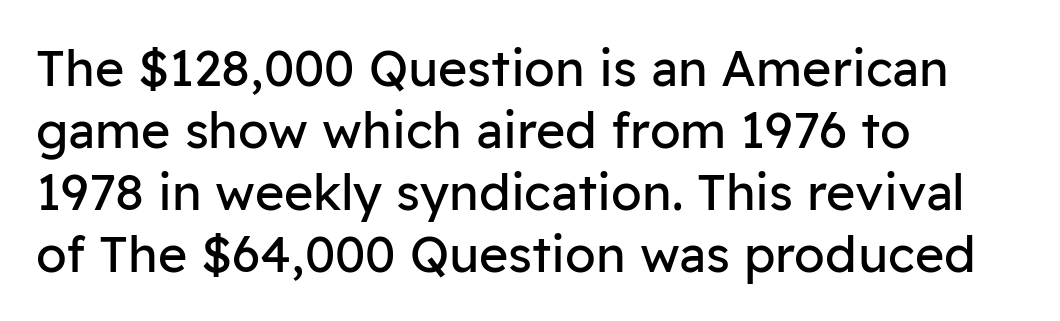
Q: Is the text bold? A: No.
Q: Is the text italic (slanted)? A: No, it is upright.
Q: Is the typeface a serif or a sans-serif typeface? A: Sans-serif.
Q: Is the text underlined? A: No.
Q: How is the paragraph aligned? A: Left-aligned.
Q: Is the spacing between letters normal or unusually wide? A: Normal.
Q: Width (condensed, normal, or wide)? A: Normal.
Q: Stroke contrast? A: Low.
Q: x-height? A: Medium.
Q: Monospaced? A: No.
